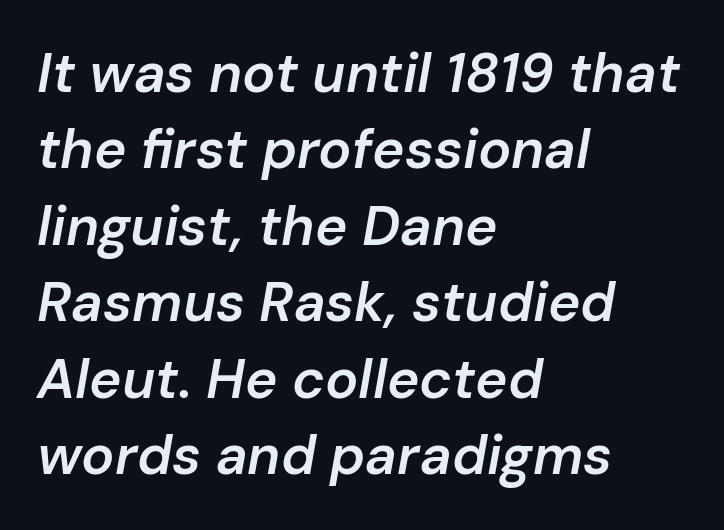
The strip under each line holds only bare page. Firm but not heavy-handed strokes: this text is semibold. Line starts are locked; line ends wander. A typesetter would call this proportional, since set widths differ per character. This is oblique type, the kind used for emphasis or titles. Look at the tracking — it's just the regular setting, nothing added.
